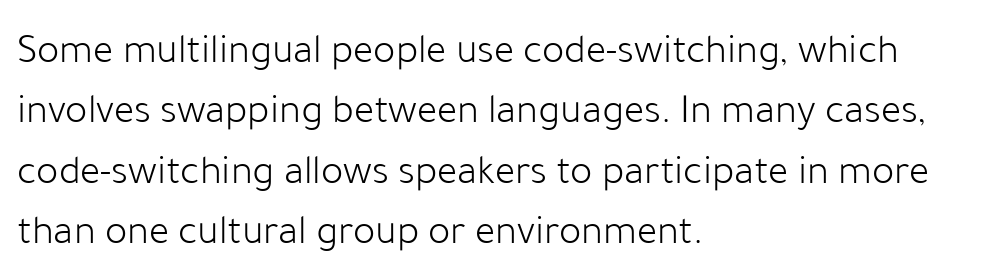
The font's upright variant was chosen for this text. This rendering uses left alignment, leaving the right contour irregular. Vertically, the passage feels balanced, rows spaced as you'd expect. The rendering keeps characters at their native spacing. This is not heavy type; no bold has been used.
